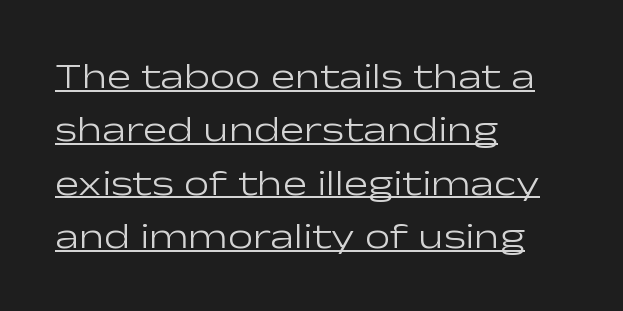
Q: Is the text bold? A: No.
Q: Is the text italic (slanted)? A: No, it is upright.
Q: Is the typeface a serif or a sans-serif typeface? A: Sans-serif.
Q: Is the text underlined? A: Yes.
Q: How is the paragraph aligned? A: Left-aligned.
Q: Is the spacing between letters normal or unusually wide? A: Normal.
Q: Is the spacing between lines tight, normal or loose? A: Normal.
Q: Width (condensed, normal, or wide)? A: Wide.
Q: Stroke contrast? A: Low.
Q: x-height? A: Medium.
Q: Monospaced? A: No.
